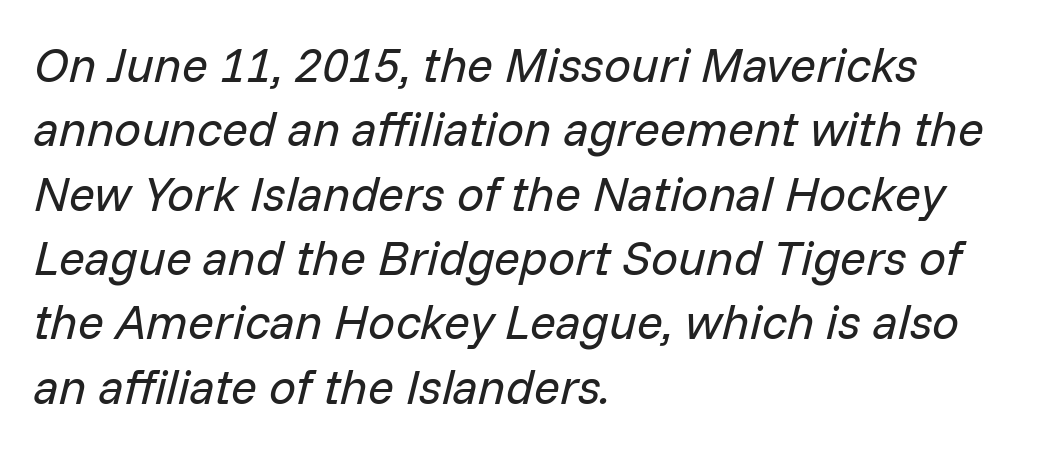
The letters are slanted; this is an italic face. Underline: absent. Looks like regular typesetting: each glyph gets only the width it needs. The rendering uses a moderate line-height, typical for paragraphs.
